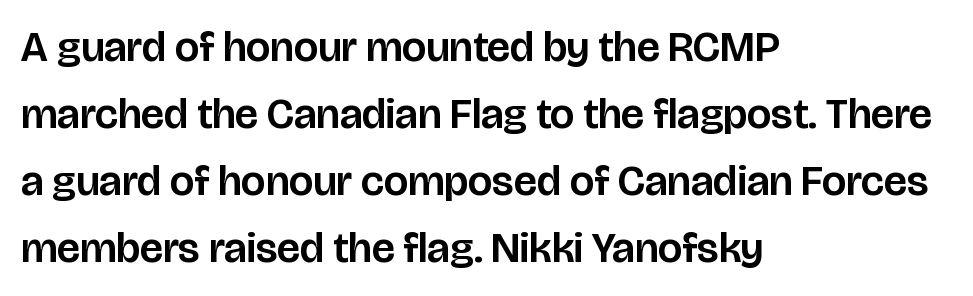
Q: Is the text italic (slanted)? A: No, it is upright.
Q: Is the typeface a serif or a sans-serif typeface? A: Sans-serif.
Q: Is the text underlined? A: No.
Q: How is the paragraph aligned? A: Left-aligned.
Q: Is the spacing between letters normal or unusually wide? A: Normal.
Q: Is the spacing between lines tight, normal or loose? A: Normal.
Q: Width (condensed, normal, or wide)? A: Normal.
Q: Stroke contrast? A: Low.
Q: x-height? A: Large.
Q: Monospaced? A: No.
